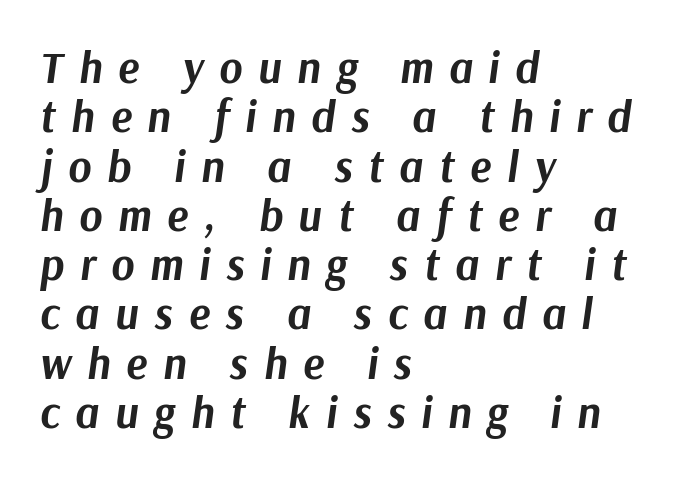
{"italic": "yes", "lean": "right", "slant_degrees": 9, "bold": "yes", "weight": "bold", "width": "normal", "stroke_contrast": "medium", "x_height": "medium", "monospaced": "no", "underline": "no", "align": "left", "line_spacing": "tight", "line_spacing_ratio": 1.12, "letter_spacing": "wide", "letter_spacing_em": 0.36, "glyph_px": 44}
